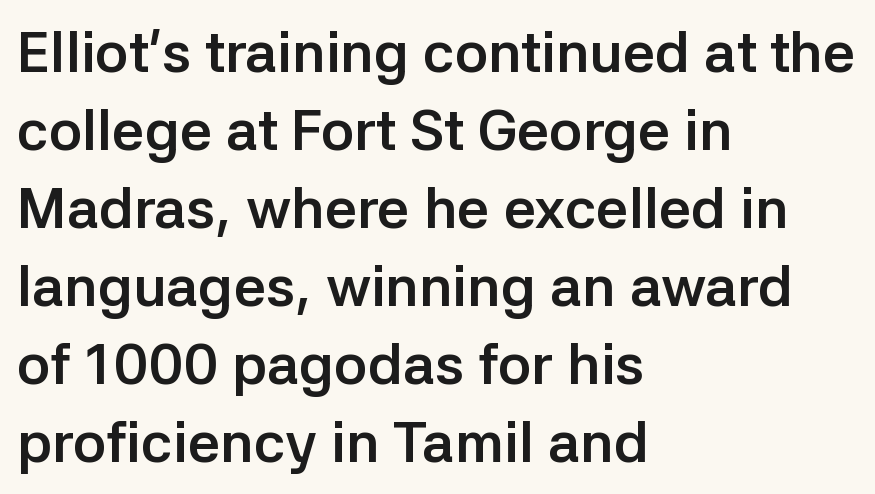
The image shows 57 px semibold sans-serif type, upright; set left-aligned, normal line spacing (1.37x), normal letter spacing, not underlined; low stroke contrast and a medium x-height.
